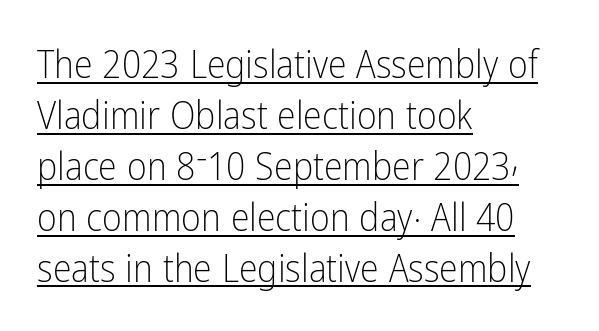
{"serif": "no", "italic": "no", "bold": "no", "weight": "light", "width": "condensed", "stroke_contrast": "low", "x_height": "medium", "monospaced": "no", "underline": "yes", "align": "left", "line_spacing": "normal", "line_spacing_ratio": 1.34, "letter_spacing": "normal", "letter_spacing_em": 0.0, "glyph_px": 38}
